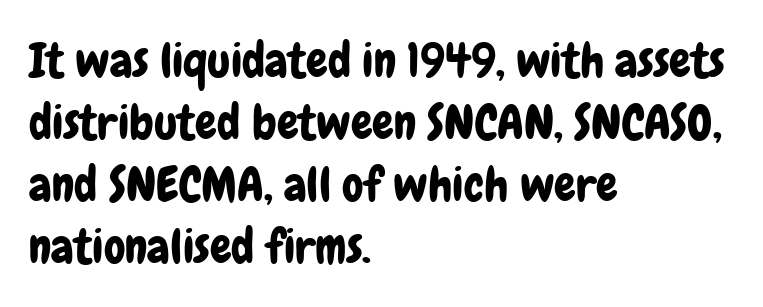
Rule under the text: the space is simply empty. The passage shown is typed in a proportional face where columns would drift. Italic: no, the glyphs are upright roman. Horizontal alignment here is leftward, the default for most running prose. Typographically, this falls in the sans-serif category. Regular leading.
